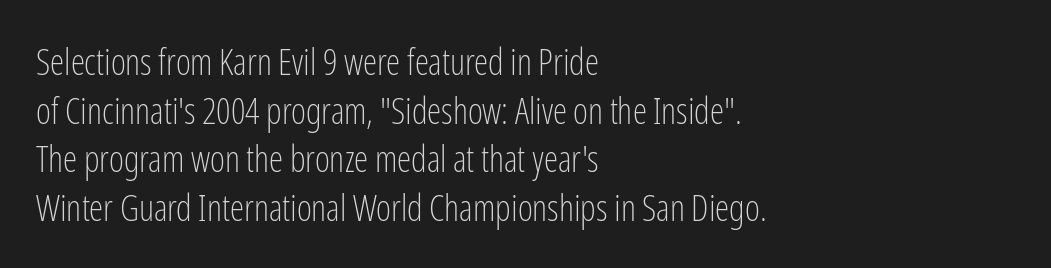
Q: Is the text bold? A: No.
Q: Is the text italic (slanted)? A: No, it is upright.
Q: Is the typeface a serif or a sans-serif typeface? A: Sans-serif.
Q: Is the text underlined? A: No.
Q: How is the paragraph aligned? A: Left-aligned.
Q: Is the spacing between letters normal or unusually wide? A: Normal.
Q: Is the spacing between lines tight, normal or loose? A: Normal.
Q: Width (condensed, normal, or wide)? A: Condensed.
Q: Stroke contrast? A: Low.
Q: x-height? A: Medium.
Q: Monospaced? A: No.
